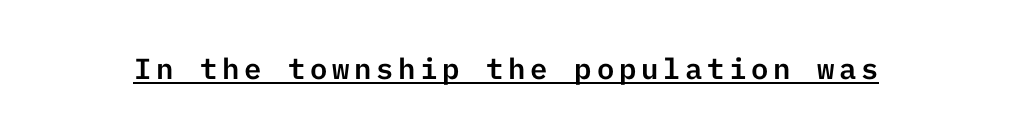
{"serif": "no", "italic": "no", "width": "normal", "stroke_contrast": "low", "x_height": "medium", "underline": "yes", "glyph_px": 29}
